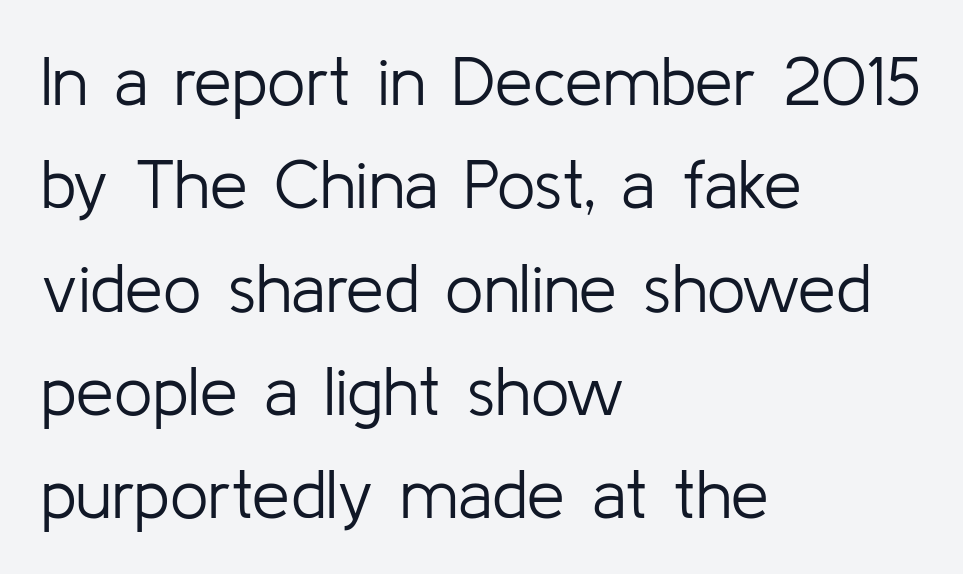
The image shows 68 px light sans-serif type, upright; set left-aligned, normal line spacing (1.52x), normal letter spacing, not underlined; low stroke contrast and a medium x-height.
